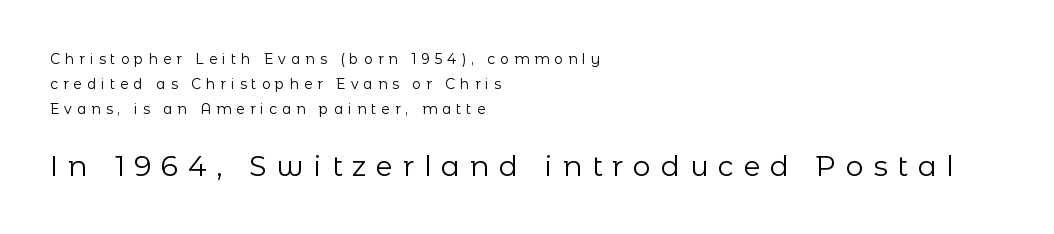
{"serif": "no", "italic": "no", "bold": "no", "weight": "regular", "width": "normal", "stroke_contrast": "low", "x_height": "medium", "monospaced": "no", "underline": "no", "align": "left", "line_spacing_ratio": 1.8, "letter_spacing": "wide", "letter_spacing_em": 0.35, "larger_block": "second", "size_ratio": 2.0, "glyph_px": 28}
